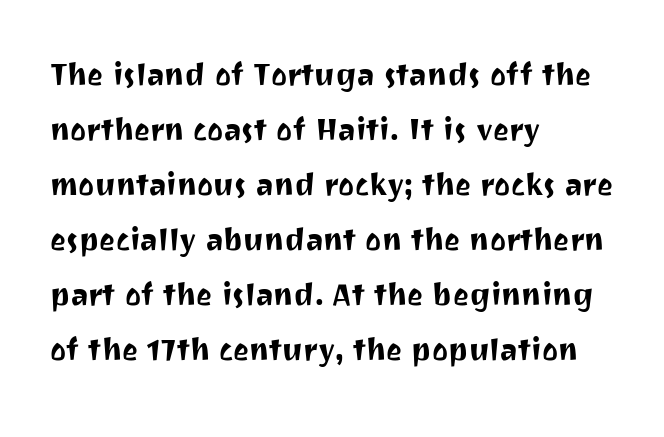
The image shows 38 px sans-serif type, upright; set left-aligned, normal line spacing (1.45x), normal letter spacing, not underlined; medium stroke contrast and a medium x-height.
